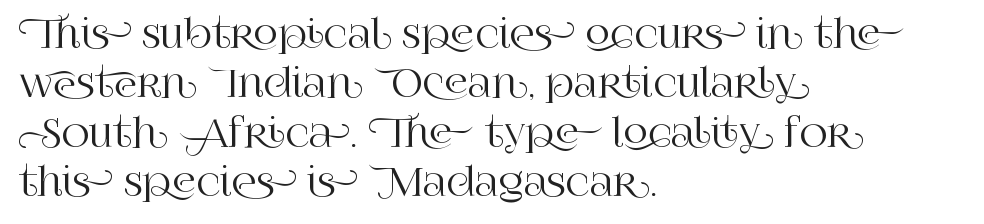
Q: Is the text italic (slanted)? A: No, it is upright.
Q: Is the typeface a serif or a sans-serif typeface? A: Serif.
Q: Is the text underlined? A: No.
Q: How is the paragraph aligned? A: Left-aligned.
Q: Is the spacing between letters normal or unusually wide? A: Normal.
Q: Is the spacing between lines tight, normal or loose? A: Normal.
Q: Width (condensed, normal, or wide)? A: Normal.
Q: Stroke contrast? A: High.
Q: x-height? A: Large.
Q: Monospaced? A: No.
